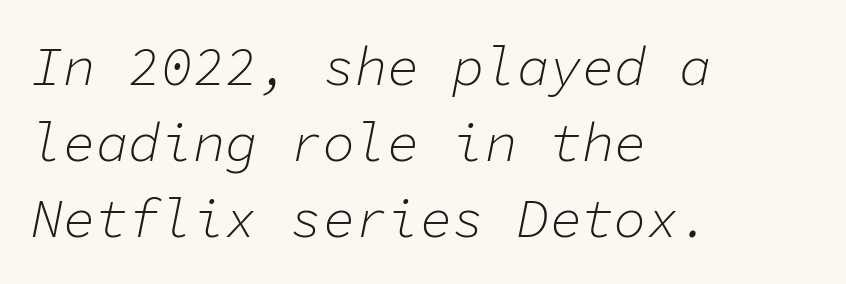
{"italic": "yes", "lean": "right", "slant_degrees": 11, "bold": "no", "weight": "light", "width": "normal", "stroke_contrast": "low", "x_height": "medium", "monospaced": "yes", "underline": "no", "align": "left", "line_spacing": "normal", "line_spacing_ratio": 1.41, "letter_spacing": "normal", "letter_spacing_em": 0.0, "glyph_px": 54}
